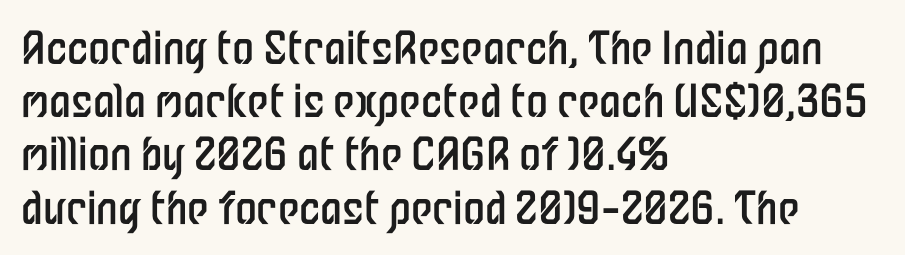
Q: Is the text bold? A: No.
Q: Is the text italic (slanted)? A: No, it is upright.
Q: Is the typeface a serif or a sans-serif typeface? A: Sans-serif.
Q: Is the text underlined? A: No.
Q: How is the paragraph aligned? A: Left-aligned.
Q: Is the spacing between letters normal or unusually wide? A: Normal.
Q: Width (condensed, normal, or wide)? A: Condensed.
Q: Stroke contrast? A: Low.
Q: x-height? A: Medium.
Q: Monospaced? A: No.
